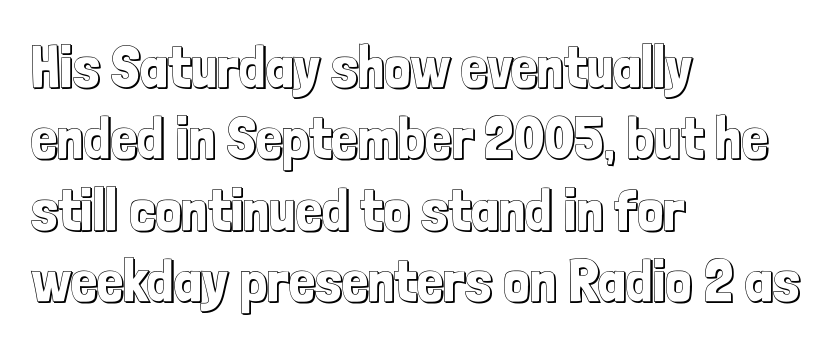
Q: Is the text italic (slanted)? A: No, it is upright.
Q: Is the text underlined? A: No.
Q: How is the paragraph aligned? A: Left-aligned.
Q: Is the spacing between letters normal or unusually wide? A: Normal.
Q: Width (condensed, normal, or wide)? A: Condensed.
Q: x-height? A: Medium.
Q: Monospaced? A: No.
